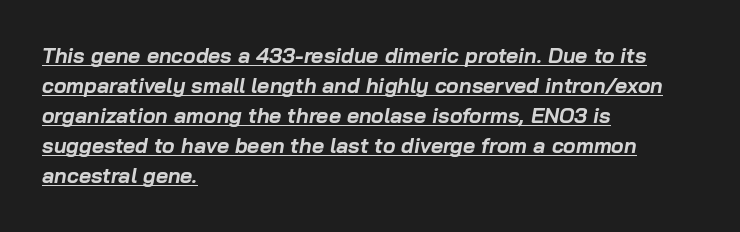
The letters are bold, with thick, heavy strokes. Glyph-to-glyph distance matches everyday printed text. Does the copy run flush right? No — it runs flush left. These characters rest on top of a visible drawn line. What's the leading like? Ordinary, nothing unusual. Characters are canted at an angle relative to the baseline's perpendicular.
